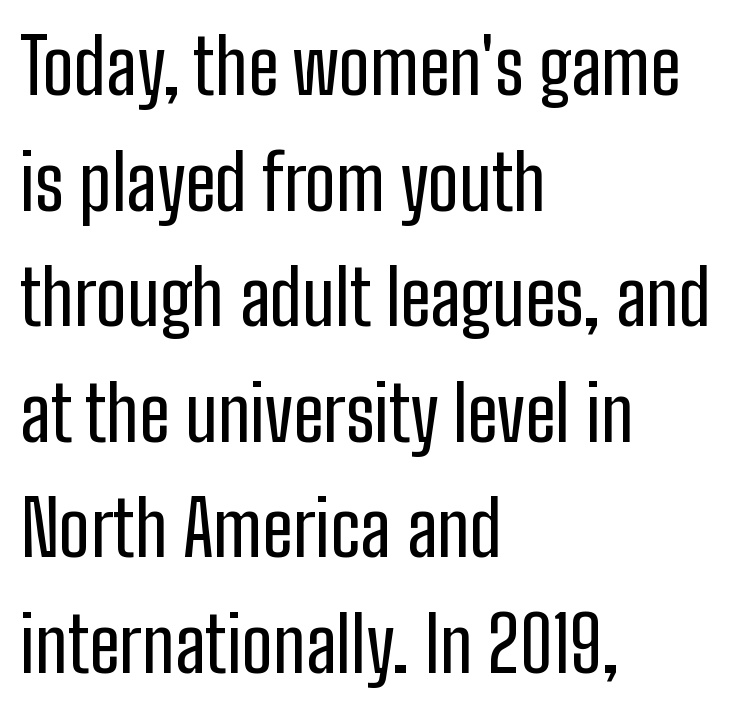
The image shows 76 px condensed sans-serif type, upright; set left-aligned, normal line spacing (1.52x), normal letter spacing, not underlined; low stroke contrast and a medium x-height.
